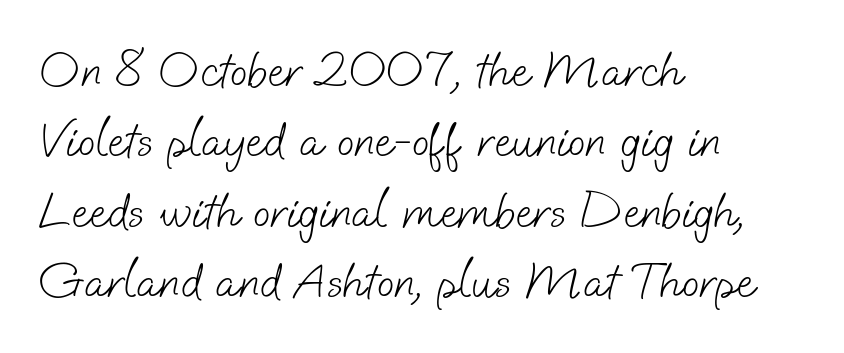
{"serif": "no", "bold": "no", "weight": "light", "width": "normal", "stroke_contrast": "low", "x_height": "small", "monospaced": "no", "underline": "no", "align": "left", "line_spacing": "normal", "line_spacing_ratio": 1.38, "letter_spacing": "normal", "letter_spacing_em": 0.0, "glyph_px": 51}
